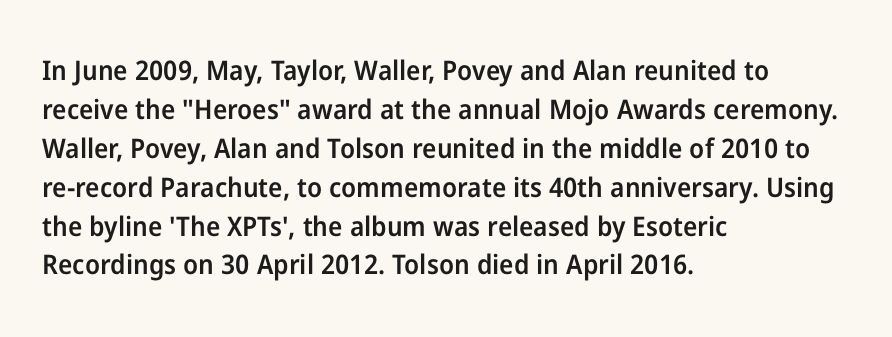
{"italic": "no", "bold": "semi", "underline": "no", "align": "left", "line_spacing": "normal", "line_spacing_ratio": 1.44, "letter_spacing": "normal", "letter_spacing_em": 0.0, "glyph_px": 27}
